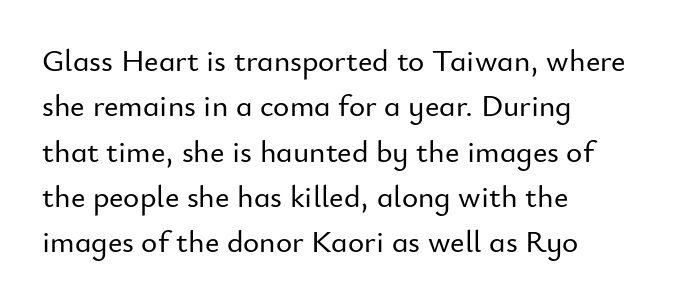
Q: Is the text italic (slanted)? A: No, it is upright.
Q: Is the typeface a serif or a sans-serif typeface? A: Sans-serif.
Q: Is the text underlined? A: No.
Q: How is the paragraph aligned? A: Left-aligned.
Q: Is the spacing between letters normal or unusually wide? A: Normal.
Q: Is the spacing between lines tight, normal or loose? A: Normal.
Q: Width (condensed, normal, or wide)? A: Normal.
Q: Stroke contrast? A: Low.
Q: x-height? A: Small.
Q: Monospaced? A: No.
